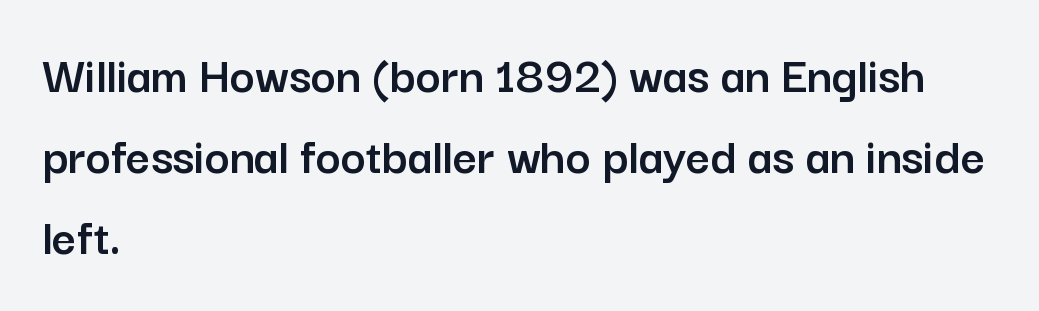
The image shows 53 px sans-serif type, upright; set left-aligned, normal line spacing (1.53x), normal letter spacing, not underlined; low stroke contrast and a medium x-height.
